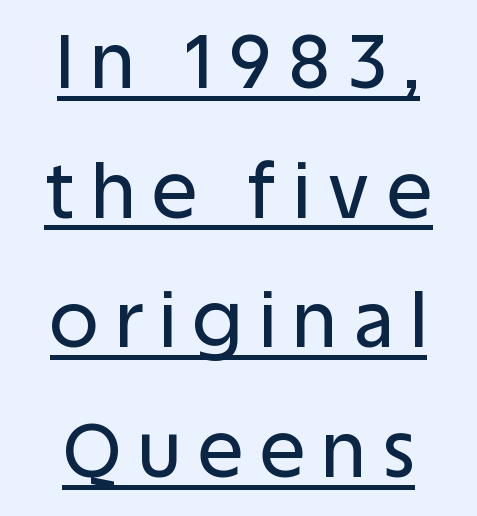
Descenders here cross a horizontal rule under the line. Regarding serifs, this sample does without them. Display-style spreading of the glyphs; the letterfit is very open. The setting favours the middle, as headings and verse often do. Proportional: the letters do not fall into vertical columns. Style check: upright.
